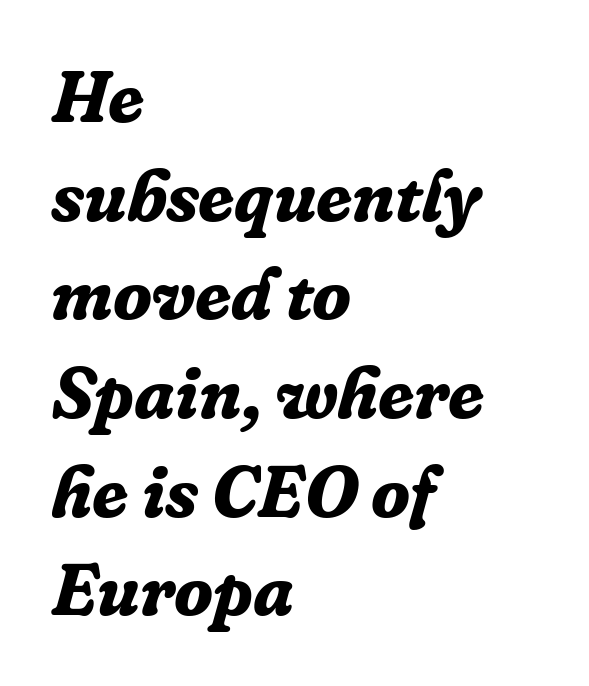
{"serif": "yes", "italic": "yes", "lean": "right", "slant_degrees": 16, "bold": "yes", "weight": "bold", "width": "normal", "stroke_contrast": "low", "x_height": "medium", "monospaced": "no", "underline": "no", "align": "left", "line_spacing": "normal", "line_spacing_ratio": 1.37, "letter_spacing": "normal", "letter_spacing_em": 0.0, "glyph_px": 72}
